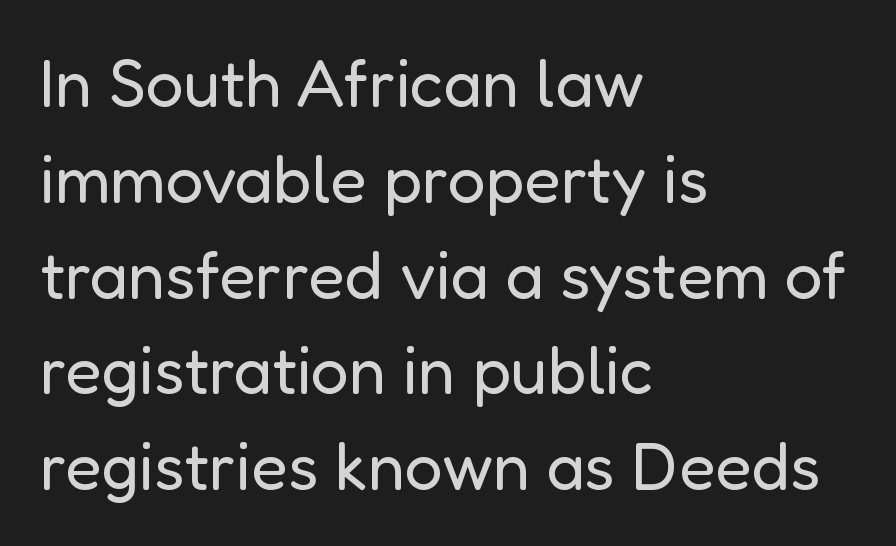
The image shows 67 px regular-weight sans-serif type, upright; set left-aligned, normal line spacing (1.43x), normal letter spacing, not underlined; low stroke contrast and a medium x-height.
